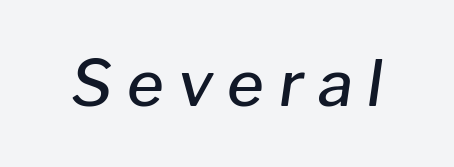
The image shows 63 px semibold type, italic (leaning right); set unusually wide letter spacing (+0.23 em), not underlined; low stroke contrast and a medium x-height.
